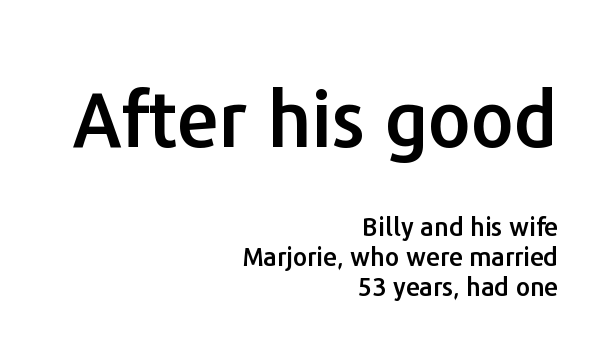
The image shows 76 px sans-serif type, upright; set right-aligned, line spacing 1.2x, normal letter spacing, not underlined; the first (top) block is 3.04x larger; low stroke contrast and a medium x-height.
